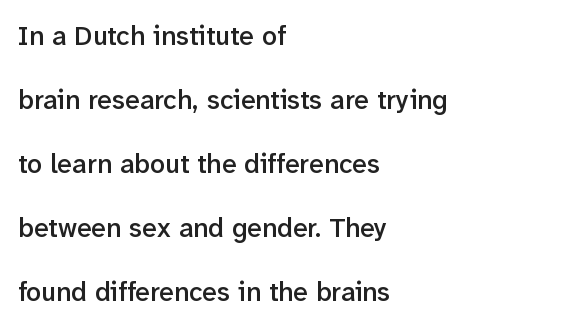
Q: Is the text bold? A: Semi-bold.
Q: Is the text italic (slanted)? A: No, it is upright.
Q: Is the text underlined? A: No.
Q: How is the paragraph aligned? A: Left-aligned.
Q: Is the spacing between letters normal or unusually wide? A: Normal.
Q: Is the spacing between lines tight, normal or loose? A: Loose.
